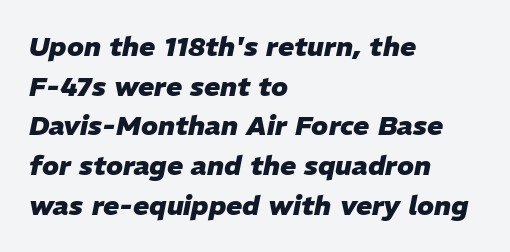
Line spacing here is normal. Alignment: flush left. When letters slant like this, we call the style italic. The passage shown has conventional tracking throughout. The strip under each line holds only bare page. Does the weight exceed regular? Yes, all the way to bold.
